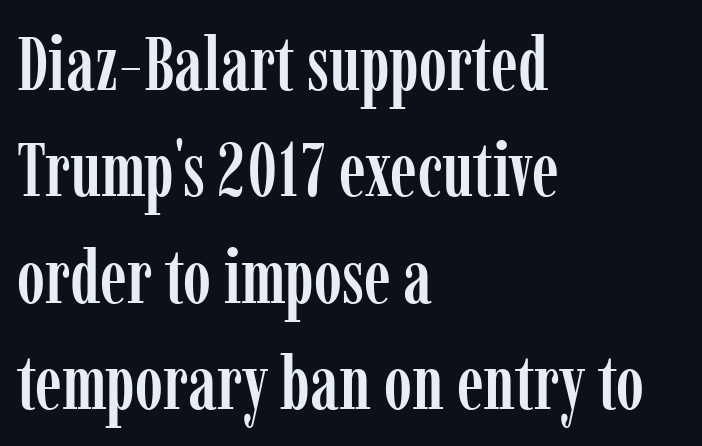
Q: Is the text italic (slanted)? A: No, it is upright.
Q: Is the typeface a serif or a sans-serif typeface? A: Serif.
Q: Is the text underlined? A: No.
Q: How is the paragraph aligned? A: Left-aligned.
Q: Is the spacing between letters normal or unusually wide? A: Normal.
Q: Is the spacing between lines tight, normal or loose? A: Normal.
Q: Width (condensed, normal, or wide)? A: Condensed.
Q: Stroke contrast? A: Low.
Q: x-height? A: Medium.
Q: Monospaced? A: No.
